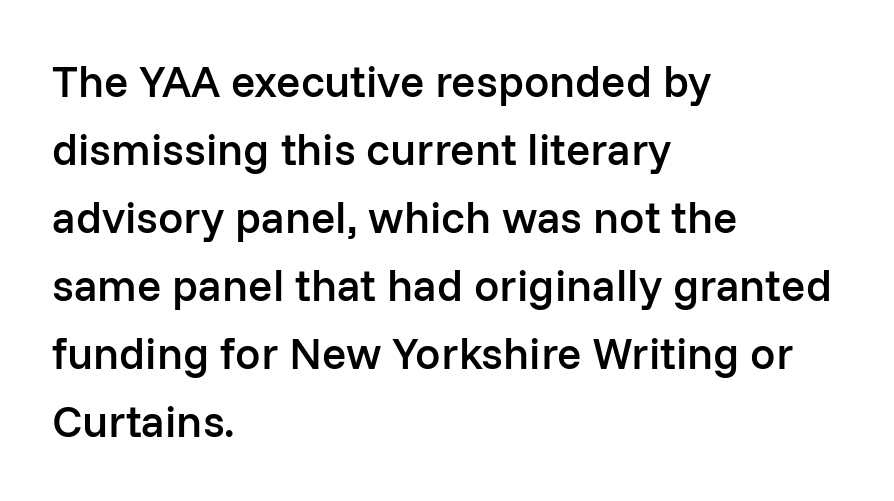
{"serif": "no", "italic": "no", "bold": "semi", "weight": "semibold", "width": "normal", "stroke_contrast": "low", "x_height": "medium", "monospaced": "no", "underline": "no", "align": "left", "line_spacing": "normal", "line_spacing_ratio": 1.51, "letter_spacing": "normal", "letter_spacing_em": 0.0, "glyph_px": 45}
